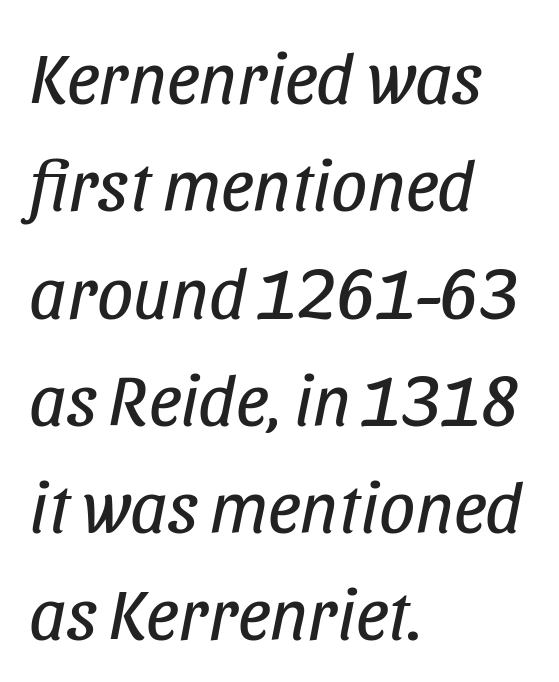
The image shows 72 px regular-weight, condensed type, italic (leaning right); set left-aligned, normal line spacing (1.49x), normal letter spacing, not underlined; low stroke contrast and a large x-height.
